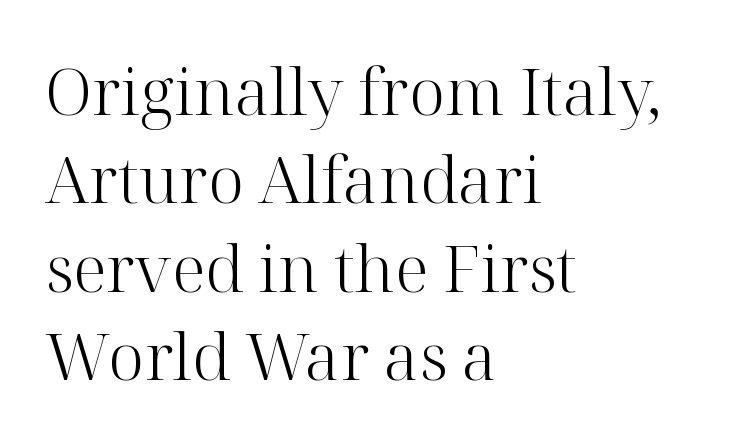
The image shows 65 px light serif type, upright; set left-aligned, normal line spacing (1.36x), normal letter spacing, not underlined; high stroke contrast and a medium x-height.
